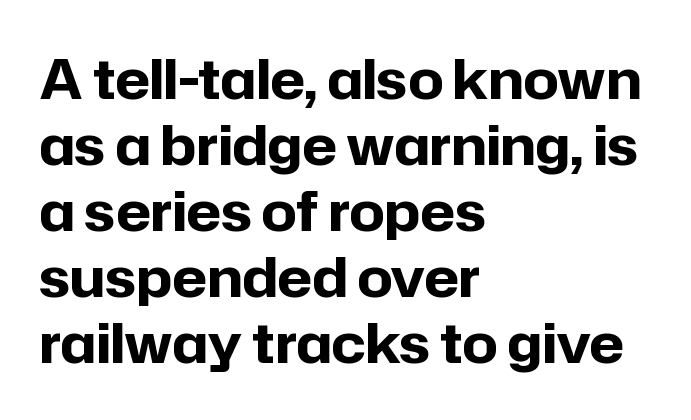
Q: Is the text bold? A: Yes.
Q: Is the text italic (slanted)? A: No, it is upright.
Q: Is the typeface a serif or a sans-serif typeface? A: Sans-serif.
Q: Is the text underlined? A: No.
Q: How is the paragraph aligned? A: Left-aligned.
Q: Is the spacing between letters normal or unusually wide? A: Normal.
Q: Width (condensed, normal, or wide)? A: Normal.
Q: Stroke contrast? A: Low.
Q: x-height? A: Medium.
Q: Monospaced? A: No.
